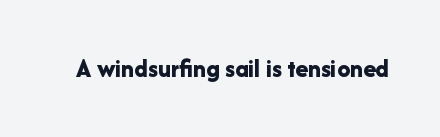
The image shows 26 px bold type, upright; set normal letter spacing, not underlined.
